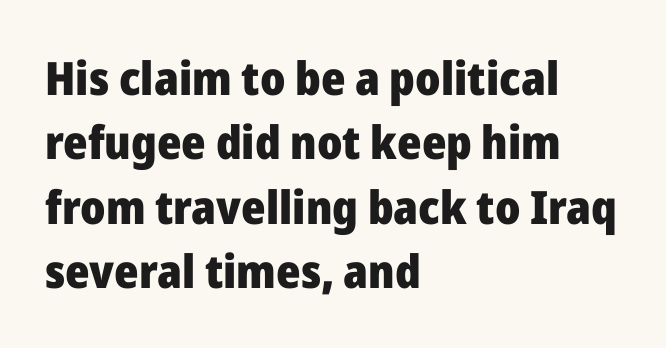
The image shows 46 px heavy sans-serif type, upright; set left-aligned, normal line spacing (1.4x), normal letter spacing, not underlined; low stroke contrast and a medium x-height.
